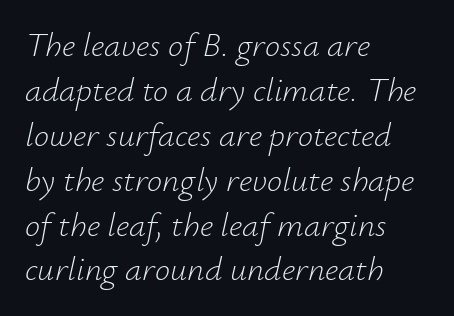
Q: Is the text bold? A: No.
Q: Is the text italic (slanted)? A: Yes, it leans right by about 12 degrees.
Q: Is the text underlined? A: No.
Q: How is the paragraph aligned? A: Left-aligned.
Q: Is the spacing between letters normal or unusually wide? A: Normal.
Q: Is the spacing between lines tight, normal or loose? A: Normal.
Q: Width (condensed, normal, or wide)? A: Normal.
Q: Stroke contrast? A: Low.
Q: x-height? A: Small.
Q: Monospaced? A: No.
